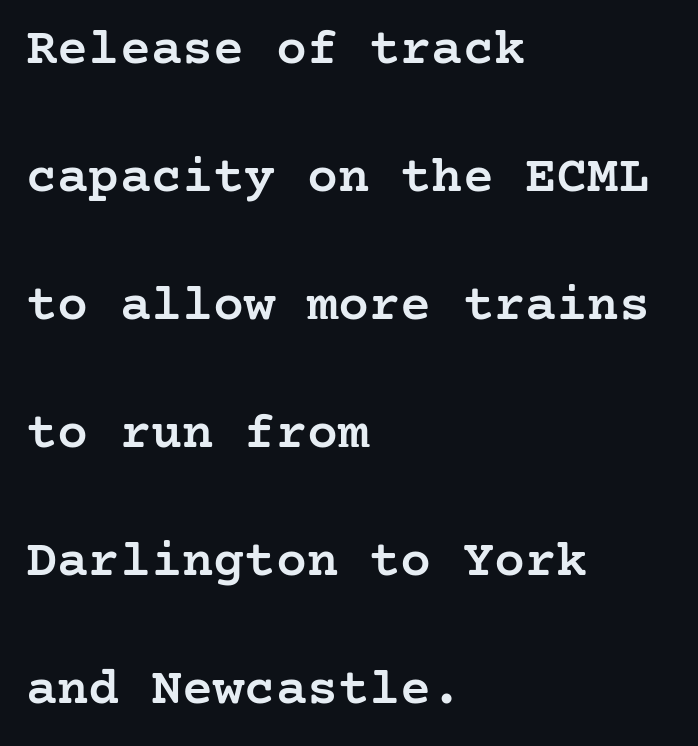
The image shows 52 px semibold serif type, upright; set left-aligned, loose line spacing (2.46x), normal letter spacing, not underlined; low stroke contrast and a medium x-height.
